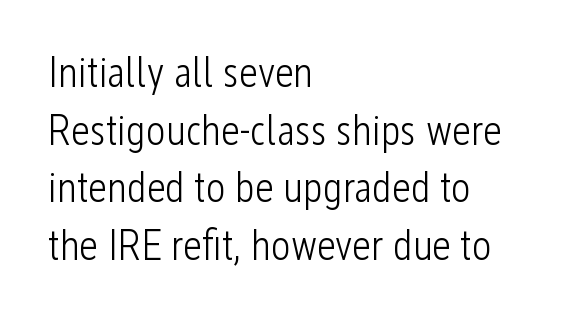
The baseline area is clear. The face used here is a sans, in the tradition of grotesques and geometrics. The rendering anchors every line to the left-hand side. Leading: standard.
